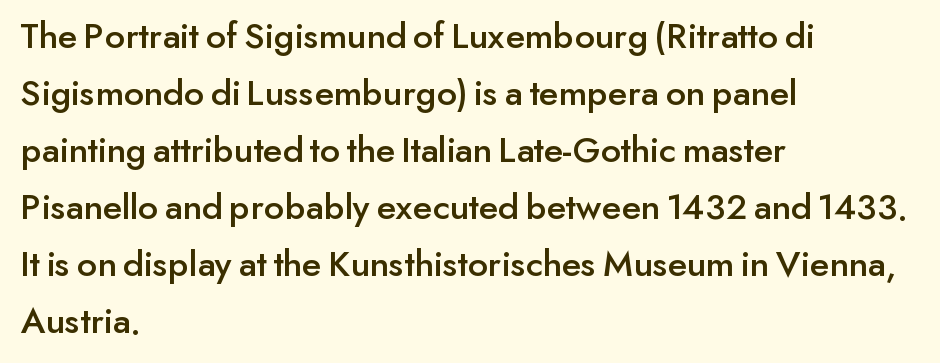
How are the letters spaced? Ordinarily, with no added tracking. The rendering uses natural spacing where letterforms have individual widths. Descenders hang freely into open space. A sans-serif font was chosen for this passage. Every row of glyphs begins at an identical x-position on the left. Does the lettering tilt? It doesn't — this is upright.
